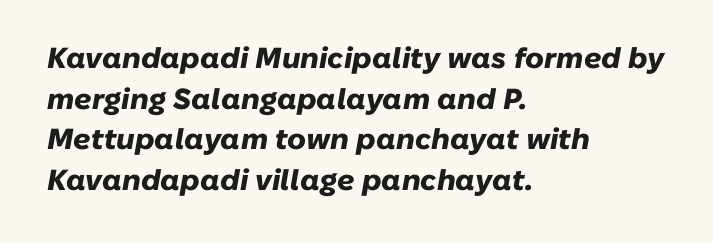
The image shows 29 px heavy type, italic (leaning right); set left-aligned, normal line spacing (1.4x), normal letter spacing, not underlined; low stroke contrast and a medium x-height.
